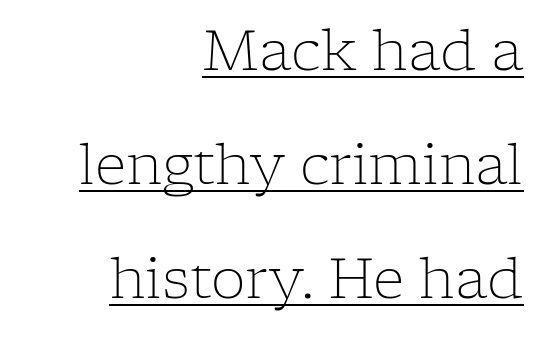
Ascenders rise straight up at ninety degrees. Glyph-to-glyph distance matches everyday printed text. Notice how the passage keeps a crisp vertical edge on the right only. Interline gaps are noticeably wide in this sample. A rule runs beneath these lines of type. A typesetter would call this proportional, since set widths differ per character.
